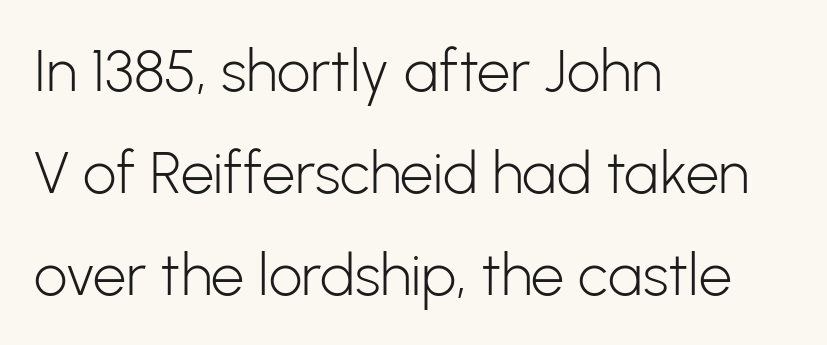
Q: Is the text bold? A: No.
Q: Is the text italic (slanted)? A: No, it is upright.
Q: Is the typeface a serif or a sans-serif typeface? A: Sans-serif.
Q: Is the text underlined? A: No.
Q: How is the paragraph aligned? A: Left-aligned.
Q: Is the spacing between letters normal or unusually wide? A: Normal.
Q: Width (condensed, normal, or wide)? A: Normal.
Q: Stroke contrast? A: Low.
Q: x-height? A: Medium.
Q: Monospaced? A: No.
